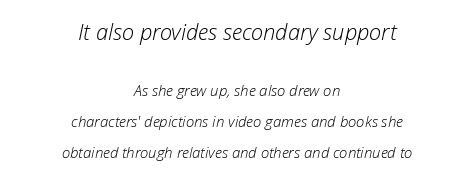
The tracking reads as untouched default to a designer's eye. Caption: multi-line text, centered on the measure. Compare the two chunks: the upper has the greater cap height. These glyphs show unthickened strokes, regular width or finer.
